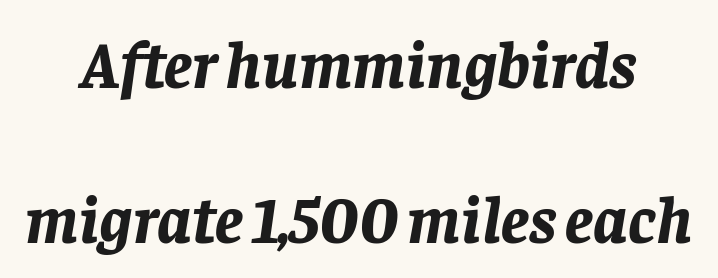
{"italic": "yes", "lean": "right", "slant_degrees": 8, "bold": "yes", "weight": "bold", "width": "normal", "stroke_contrast": "low", "x_height": "large", "monospaced": "no", "underline": "no", "align": "center", "line_spacing": "loose", "line_spacing_ratio": 2.35, "letter_spacing": "normal", "letter_spacing_em": 0.0, "glyph_px": 66}
